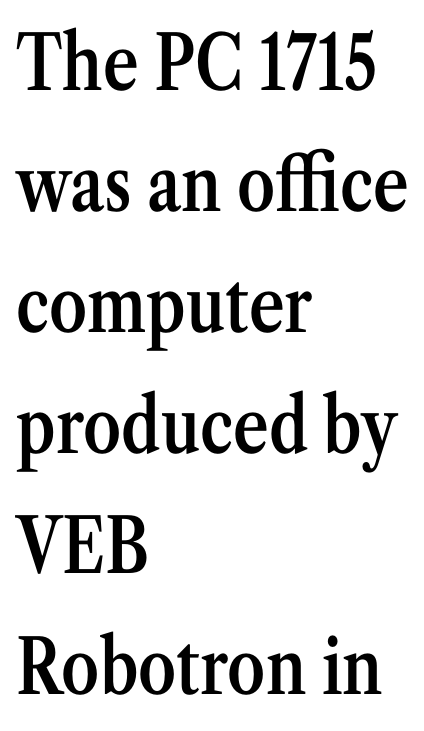
The image shows 76 px semibold, condensed serif type, upright; set left-aligned, normal line spacing (1.59x), normal letter spacing, not underlined; medium stroke contrast and a medium x-height.
